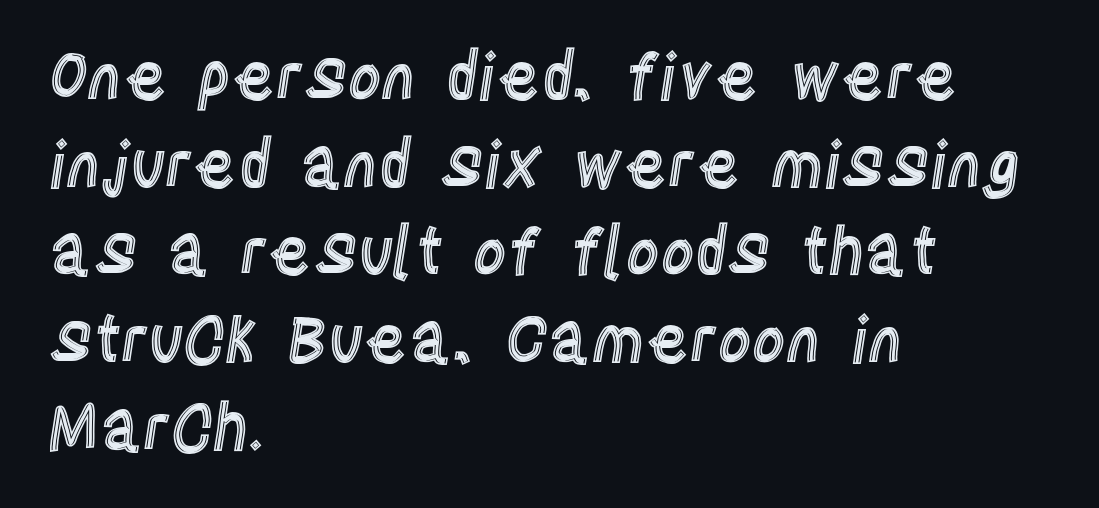
Q: Is the text italic (slanted)? A: Yes.
Q: Is the text underlined? A: No.
Q: How is the paragraph aligned? A: Left-aligned.
Q: Is the spacing between letters normal or unusually wide? A: Normal.
Q: Is the spacing between lines tight, normal or loose? A: Normal.
Q: Width (condensed, normal, or wide)? A: Condensed.
Q: x-height? A: Large.
Q: Monospaced? A: No.
